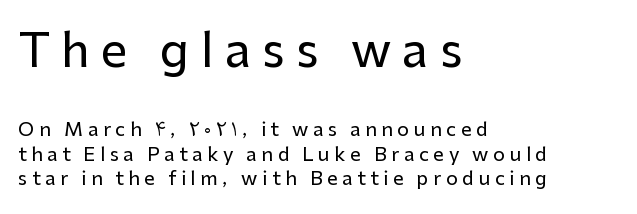
Visually, the top section dominates because its glyphs are scaled up. The typography opts for an upright posture over an oblique one. Quick note: underline off. The designer left line spacing at the default.
